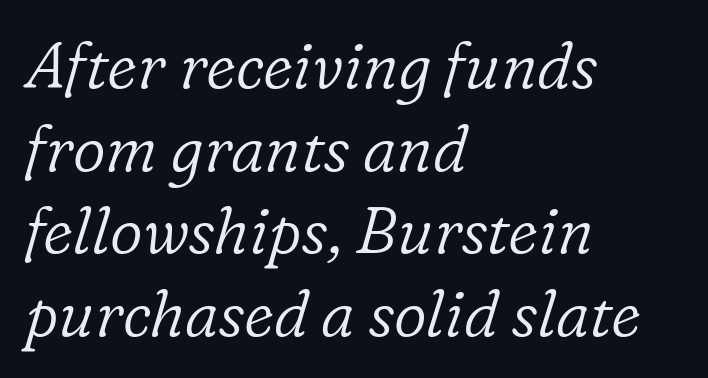
The image shows 64 px light serif type, italic (leaning right); set left-aligned, normal line spacing (1.29x), normal letter spacing, not underlined; low stroke contrast and a medium x-height.
